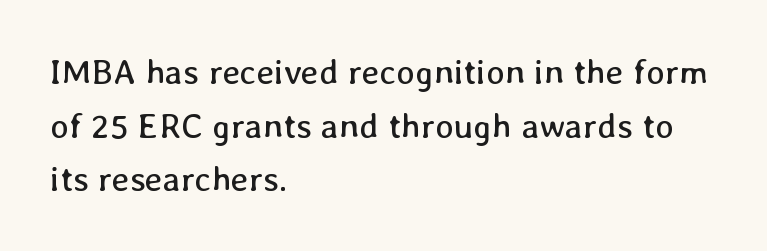
The image shows 35 px regular-weight type, upright; set left-aligned, normal line spacing (1.53x), normal letter spacing, not underlined; low stroke contrast and a medium x-height.
